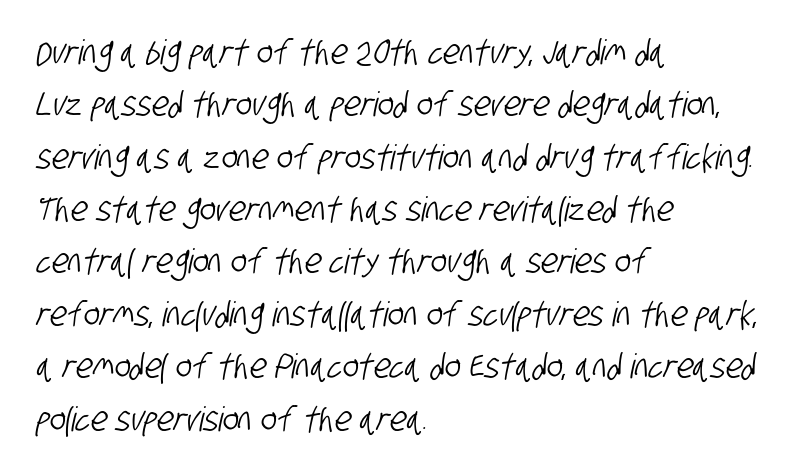
Q: Is the typeface a serif or a sans-serif typeface? A: Sans-serif.
Q: Is the text underlined? A: No.
Q: How is the paragraph aligned? A: Left-aligned.
Q: Is the spacing between letters normal or unusually wide? A: Normal.
Q: Is the spacing between lines tight, normal or loose? A: Normal.
Q: Width (condensed, normal, or wide)? A: Condensed.
Q: Stroke contrast? A: Low.
Q: x-height? A: Large.
Q: Monospaced? A: No.
